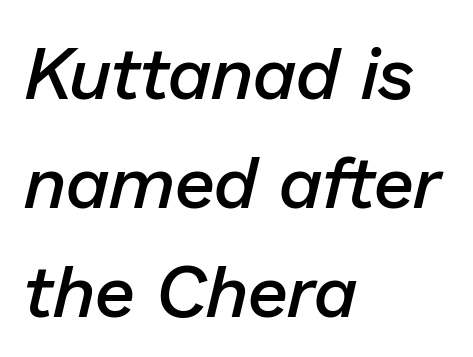
The image shows 73 px semibold type, italic (leaning right); set left-aligned, normal line spacing (1.49x), normal letter spacing, not underlined; low stroke contrast and a medium x-height.
